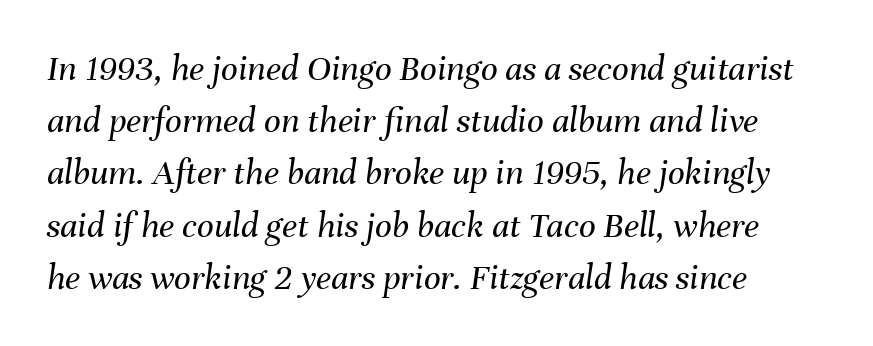
The image shows 37 px regular-weight type, italic (leaning right); set left-aligned, normal line spacing (1.41x), normal letter spacing, not underlined; medium stroke contrast and a medium x-height.
